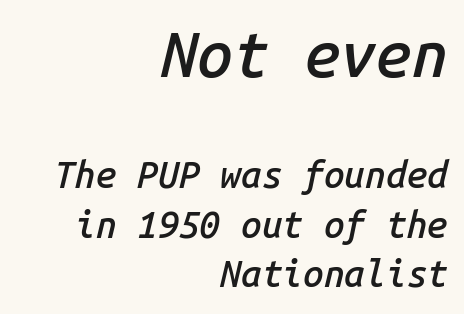
{"italic": "yes", "lean": "right", "slant_degrees": 14, "bold": "semi", "weight": "semibold", "width": "normal", "stroke_contrast": "low", "x_height": "medium", "monospaced": "yes", "underline": "no", "align": "right", "line_spacing": "normal", "line_spacing_ratio": 1.34, "letter_spacing": "normal", "letter_spacing_em": 0.0, "larger_block": "first", "size_ratio": 1.73, "glyph_px": 64}
